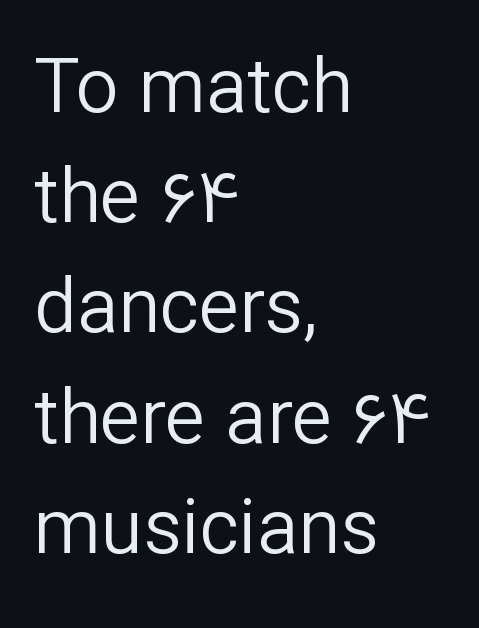
Q: Is the text bold? A: No.
Q: Is the text italic (slanted)? A: No, it is upright.
Q: Is the typeface a serif or a sans-serif typeface? A: Sans-serif.
Q: Is the text underlined? A: No.
Q: How is the paragraph aligned? A: Left-aligned.
Q: Is the spacing between letters normal or unusually wide? A: Normal.
Q: Is the spacing between lines tight, normal or loose? A: Normal.
Q: Width (condensed, normal, or wide)? A: Normal.
Q: Stroke contrast? A: Low.
Q: x-height? A: Medium.
Q: Monospaced? A: No.
